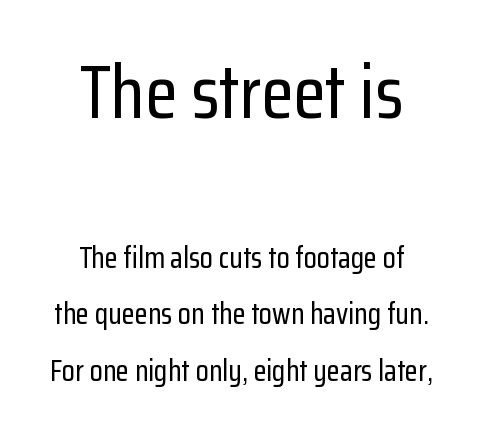
The image shows 75 px condensed sans-serif type, upright; set centered, line spacing 1.88x, normal letter spacing, not underlined; the first (top) block is 2.5x larger; low stroke contrast and a medium x-height.
